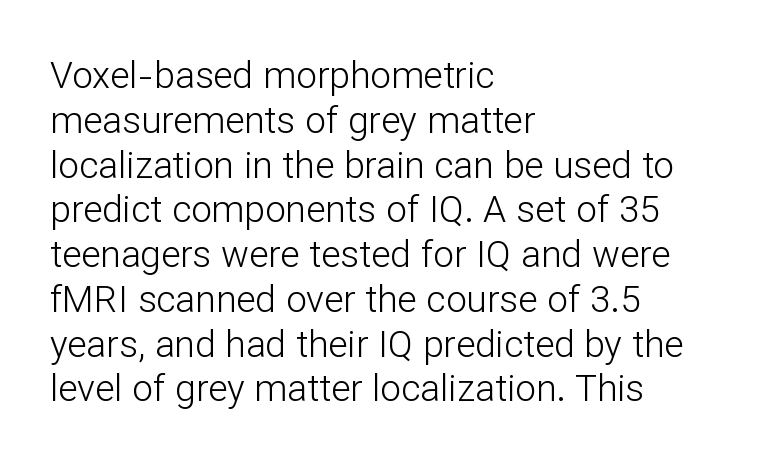
The image shows 37 px light sans-serif type, upright; set left-aligned, line spacing 1.21x, normal letter spacing, not underlined; low stroke contrast and a medium x-height.
